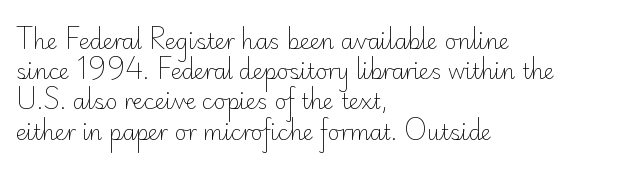
{"italic": "no", "bold": "no", "underline": "no", "align": "left", "line_spacing": "normal", "line_spacing_ratio": 1.44, "letter_spacing": "normal", "letter_spacing_em": 0.0, "glyph_px": 21}
